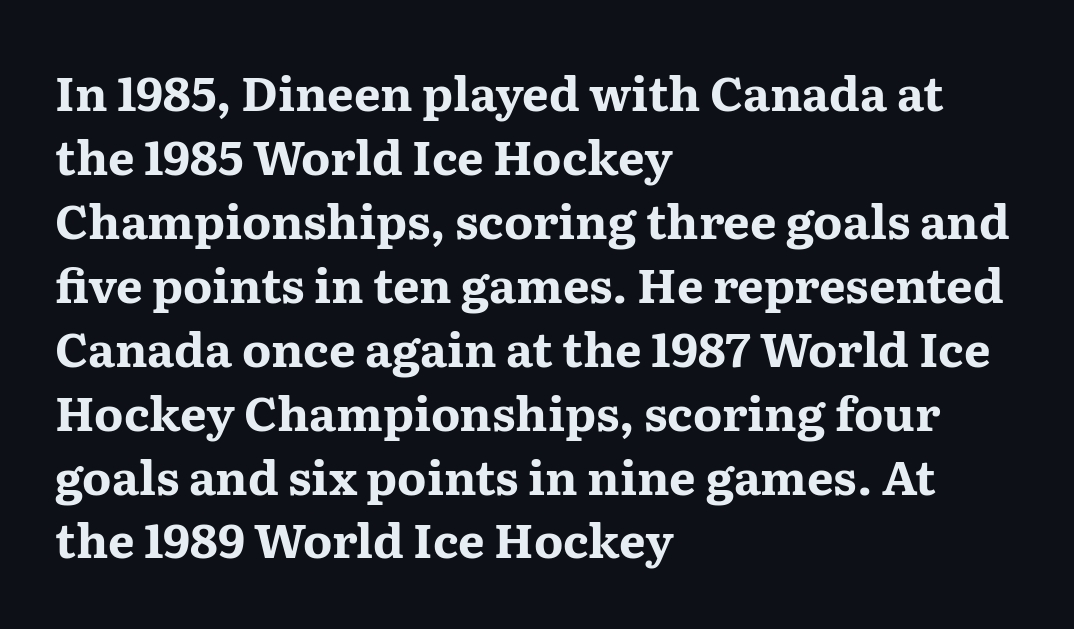
The image shows 47 px bold, wide serif type, upright; set left-aligned, normal line spacing (1.36x), normal letter spacing, not underlined; medium stroke contrast and a medium x-height.
